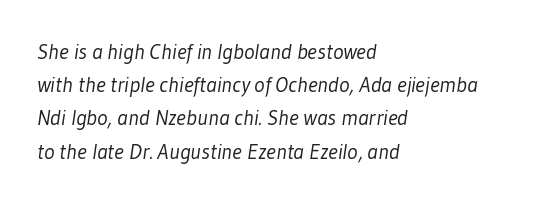
{"bold": "no", "underline": "no", "align": "left", "line_spacing": "normal", "line_spacing_ratio": 1.51, "letter_spacing": "normal", "letter_spacing_em": 0.0, "glyph_px": 22}
